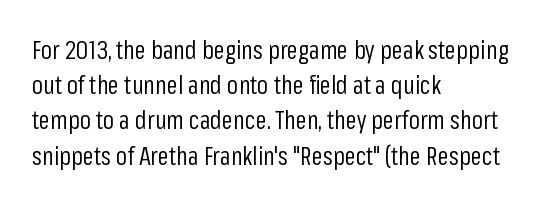
{"italic": "no", "bold": "no", "underline": "no", "align": "left", "line_spacing": "normal", "line_spacing_ratio": 1.41, "letter_spacing": "normal", "letter_spacing_em": 0.0, "glyph_px": 25}
